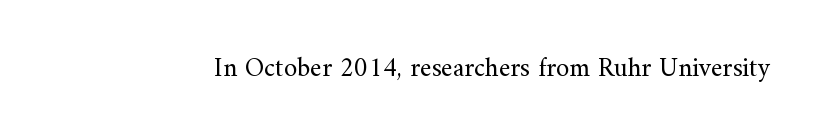
Q: Is the text bold? A: No.
Q: Is the text italic (slanted)? A: No, it is upright.
Q: Is the text underlined? A: No.
Q: Is the spacing between letters normal or unusually wide? A: Normal.
